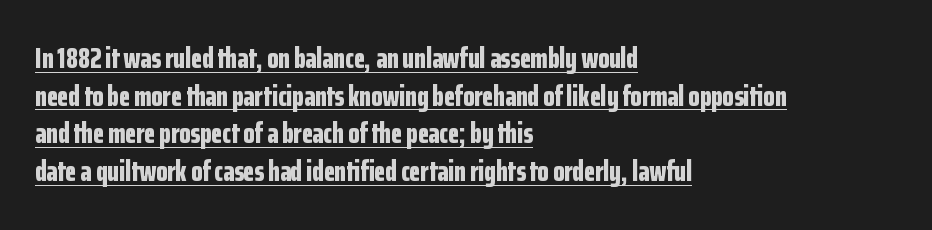
{"serif": "no", "italic": "no", "bold": "yes", "weight": "bold", "width": "condensed", "stroke_contrast": "low", "x_height": "medium", "monospaced": "no", "underline": "yes", "align": "left", "line_spacing": "normal", "line_spacing_ratio": 1.3, "letter_spacing": "normal", "letter_spacing_em": 0.0, "glyph_px": 29}
